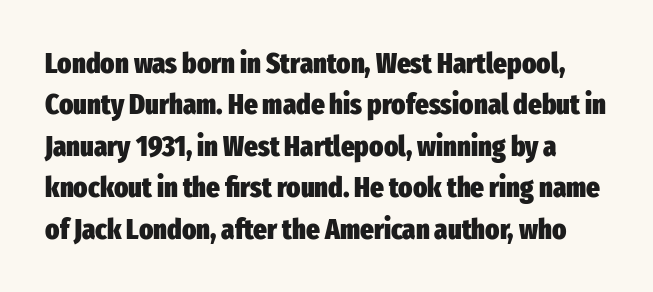
If you measured baseline to baseline, you'd find a middling distance. Tall strokes in this sample are plumb rather than angled. This is sans-serif lettering, the kind often seen on screens and signage. The rendering uses a bold face; every stroke is thick and dark. Do the characters align in a grid? No, the font is proportional.
